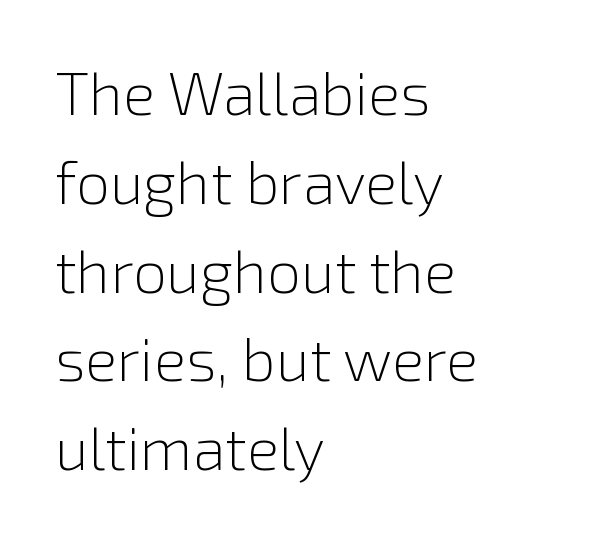
The strokes carry an ordinary text weight at most. You can tell it's not italic because the verticals are truly vertical. Descender tails drop into unmarked territory. Font category for this specimen: sans-serif.
